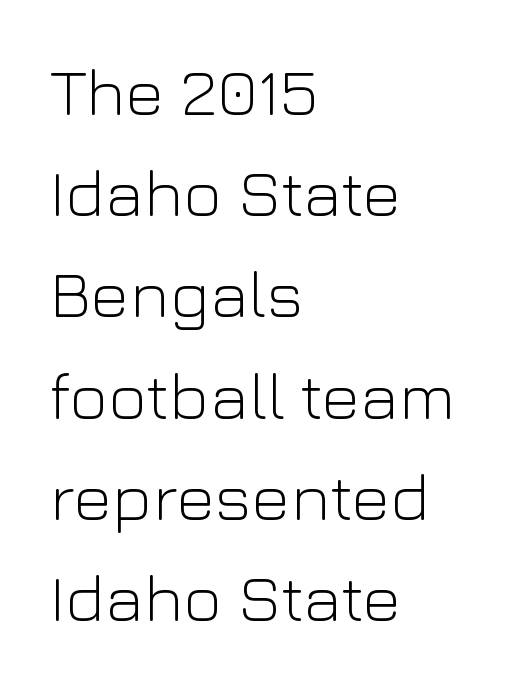
The image shows 67 px light sans-serif type, upright; set left-aligned, normal line spacing (1.51x), normal letter spacing, not underlined; low stroke contrast and a medium x-height.
